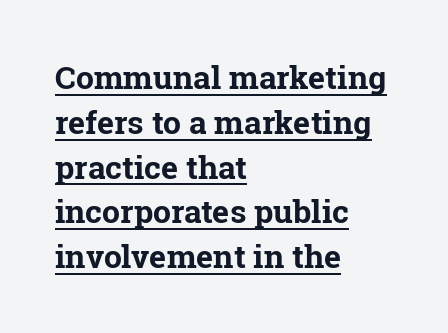
The image shows 32 px bold serif type, upright; set left-aligned, normal line spacing (1.4x), normal letter spacing, underlined; low stroke contrast and a medium x-height.
